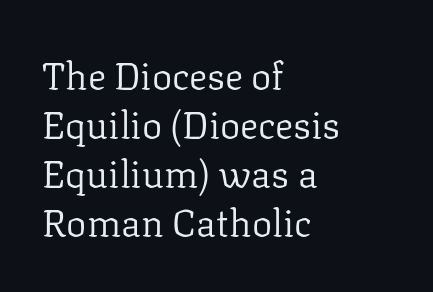
The image shows 38 px regular-weight serif type, upright; set left-aligned, normal line spacing (1.29x), normal letter spacing, not underlined; low stroke contrast and a medium x-height.
